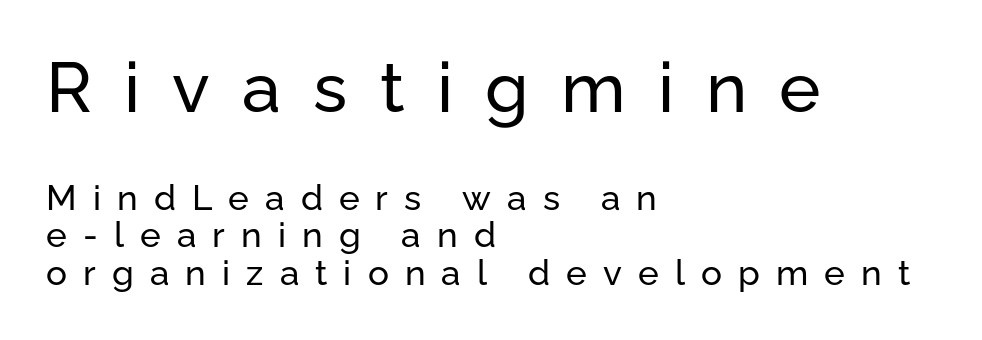
{"serif": "no", "italic": "no", "width": "normal", "stroke_contrast": "low", "x_height": "medium", "monospaced": "no", "underline": "no", "align": "left", "line_spacing": "tight", "line_spacing_ratio": 1.07, "letter_spacing": "wide", "letter_spacing_em": 0.46, "larger_block": "first", "size_ratio": 2.0, "glyph_px": 70}
